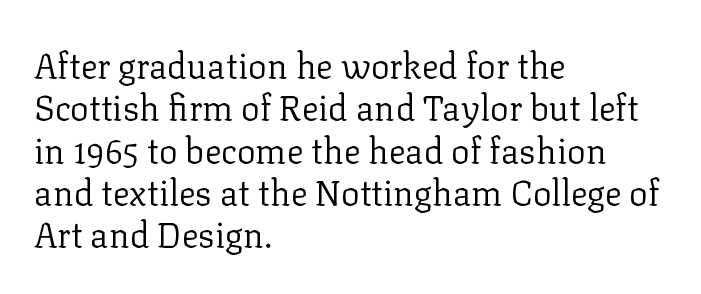
The image shows 35 px regular-weight serif type, upright; set left-aligned, line spacing 1.21x, normal letter spacing, not underlined; low stroke contrast and a medium x-height.
